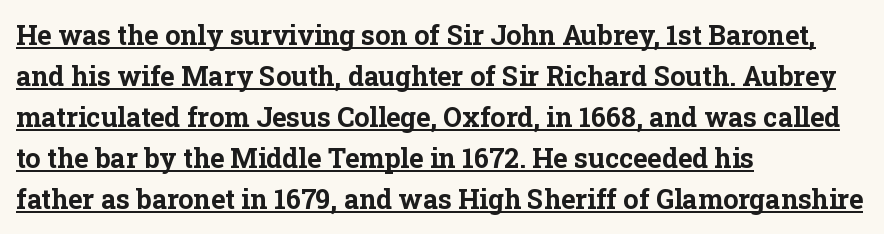
{"italic": "no", "bold": "yes", "underline": "yes", "align": "left", "line_spacing": "normal", "line_spacing_ratio": 1.52, "letter_spacing": "normal", "letter_spacing_em": 0.0, "glyph_px": 27}
